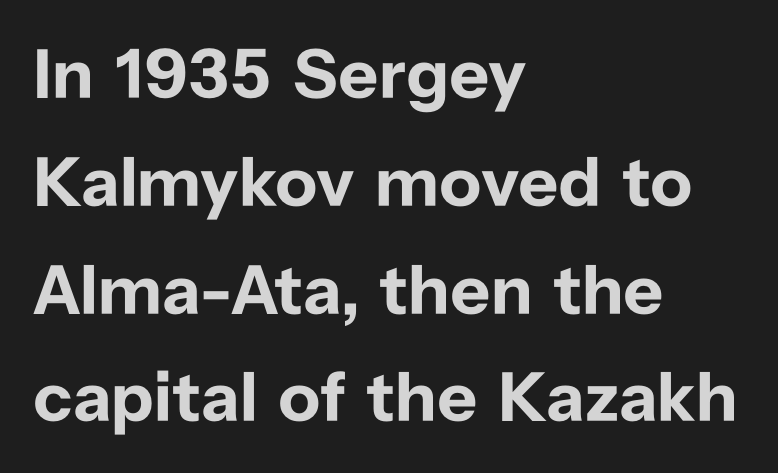
Q: Is the text bold? A: Yes.
Q: Is the text italic (slanted)? A: No, it is upright.
Q: Is the typeface a serif or a sans-serif typeface? A: Sans-serif.
Q: Is the text underlined? A: No.
Q: How is the paragraph aligned? A: Left-aligned.
Q: Is the spacing between letters normal or unusually wide? A: Normal.
Q: Is the spacing between lines tight, normal or loose? A: Normal.
Q: Width (condensed, normal, or wide)? A: Normal.
Q: Stroke contrast? A: Low.
Q: x-height? A: Medium.
Q: Monospaced? A: No.
